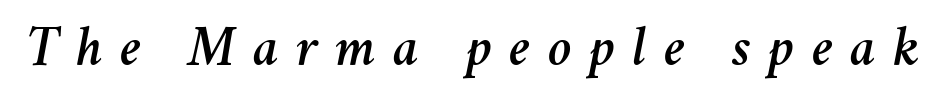
{"italic": "yes", "lean": "right", "slant_degrees": 11, "width": "normal", "stroke_contrast": "medium", "x_height": "medium", "monospaced": "no", "underline": "no", "letter_spacing": "wide", "letter_spacing_em": 0.3, "glyph_px": 57}
